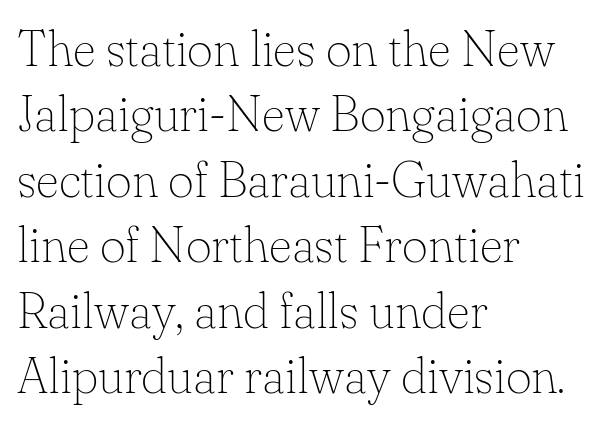
{"serif": "yes", "italic": "no", "bold": "no", "weight": "thin", "width": "normal", "stroke_contrast": "low", "x_height": "small", "monospaced": "no", "underline": "no", "align": "left", "line_spacing": "normal", "line_spacing_ratio": 1.31, "letter_spacing": "normal", "letter_spacing_em": 0.0, "glyph_px": 50}
